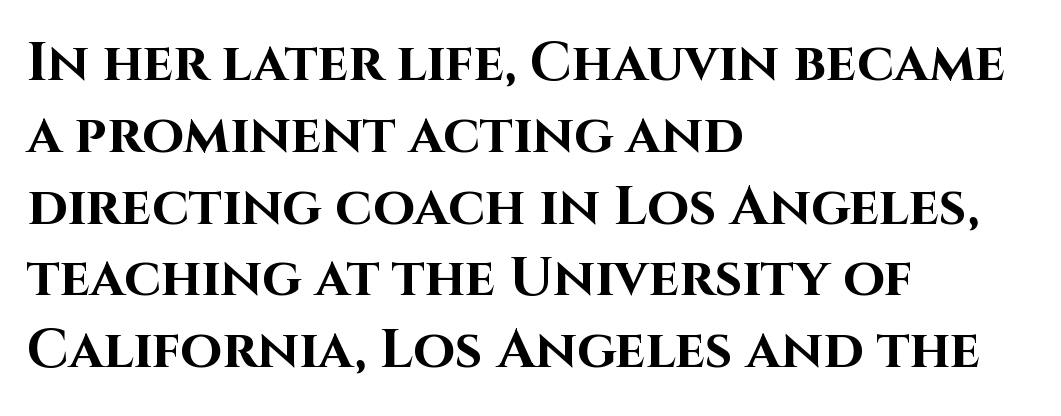
These lines are rendered in a variable-pitch font. Look at the bottom of the vertical strokes: they stop flat, with no serifs. The letters stand straight up with perfectly vertical stems. One glance says typical: line gaps are just what's usual.
